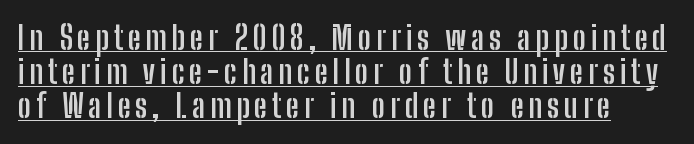
The image shows 32 px semibold, condensed sans-serif type, upright; set tight line spacing (1.07x), underlined; low stroke contrast and a medium x-height.
